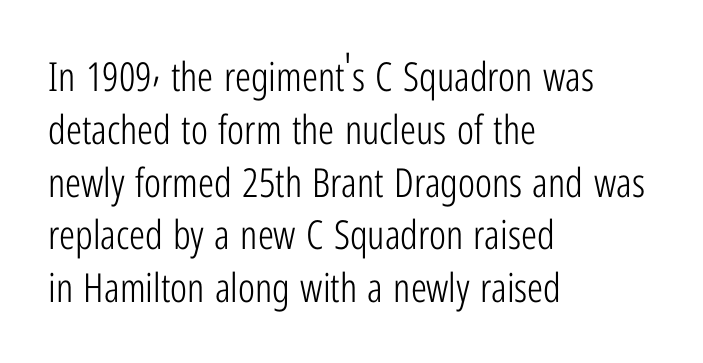
The block of text has a typical density, with ordinary space between rows. Classification — sans serif. Ascenders rise straight up at ninety degrees. You could not count columns in this text — the font is proportionally spaced. Horizontally, the lines are justified to the leading edge only. The passage shown has conventional tracking throughout.
